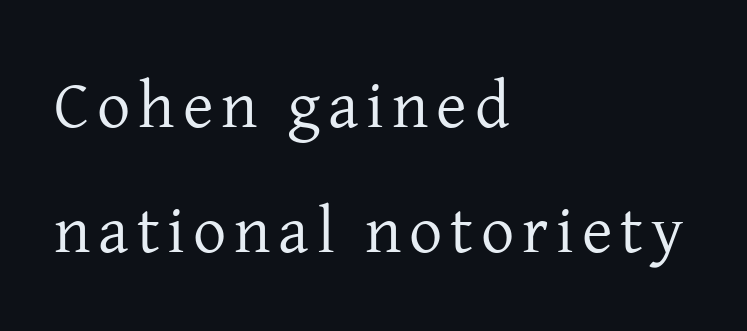
{"serif": "yes", "italic": "no", "bold": "no", "weight": "regular", "width": "normal", "stroke_contrast": "low", "x_height": "medium", "monospaced": "no", "underline": "no", "align": "left", "line_spacing_ratio": 1.89, "glyph_px": 66}
